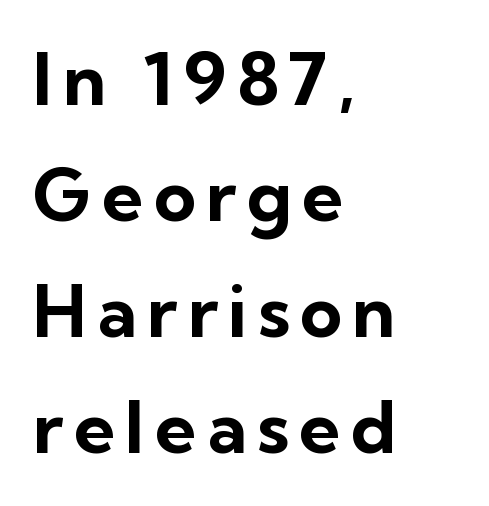
{"serif": "no", "italic": "no", "bold": "yes", "weight": "bold", "width": "normal", "stroke_contrast": "low", "x_height": "medium", "monospaced": "no", "underline": "no", "align": "left", "line_spacing": "normal", "line_spacing_ratio": 1.59, "glyph_px": 73}
